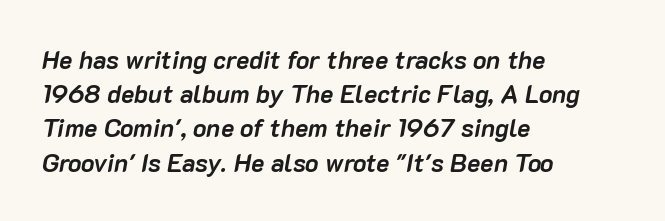
{"italic": "yes", "lean": "right", "slant_degrees": 10, "bold": "yes", "underline": "no", "align": "left", "line_spacing": "normal", "line_spacing_ratio": 1.37, "letter_spacing": "normal", "letter_spacing_em": 0.0, "glyph_px": 25}
